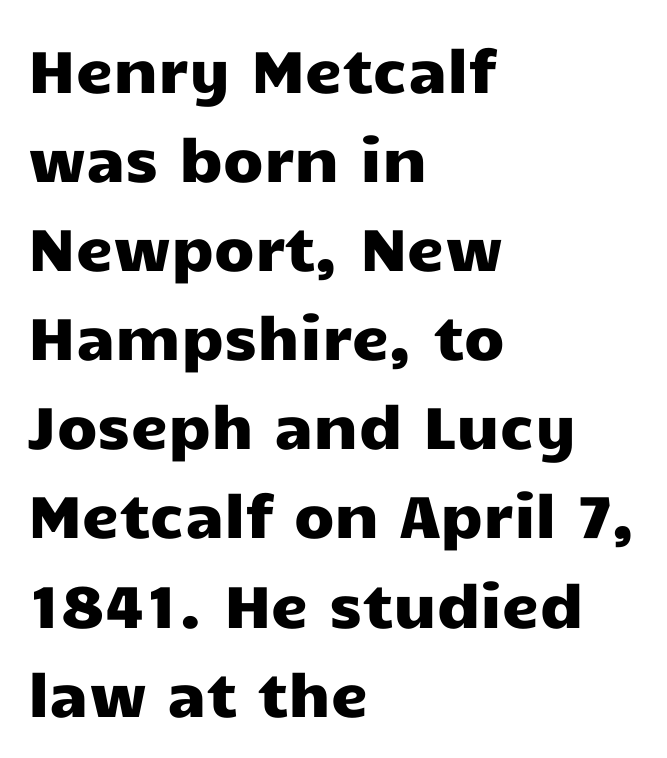
{"serif": "no", "italic": "no", "width": "wide", "stroke_contrast": "low", "x_height": "medium", "monospaced": "no", "underline": "no", "align": "left", "line_spacing": "normal", "line_spacing_ratio": 1.51, "letter_spacing": "normal", "letter_spacing_em": 0.0, "glyph_px": 59}
